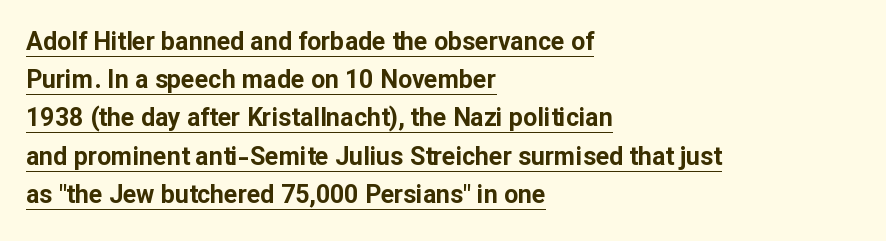
Q: Is the text bold? A: Yes.
Q: Is the text italic (slanted)? A: No, it is upright.
Q: Is the text underlined? A: Yes.
Q: How is the paragraph aligned? A: Left-aligned.
Q: Is the spacing between letters normal or unusually wide? A: Normal.
Q: Is the spacing between lines tight, normal or loose? A: Normal.
